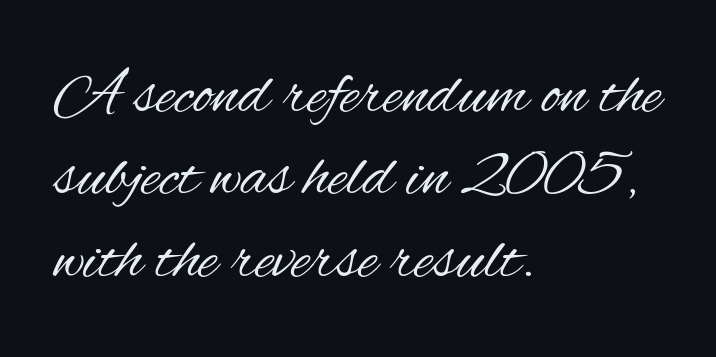
Does extra space separate the letters? No, they use regular spacing. The passage shown is typeset with a sans-serif family. Proportional: the letters do not fall into vertical columns. One-word summary of the alignment: left.
